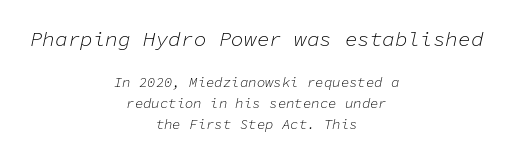
Check the space under the baseline: it is left empty. Designer's note — italics engaged. Reading top to bottom, the characters get smaller at the block break. Letter spacing: default. Regarding leading, the lines here are spaced in the standard way. Alignment: centered.
